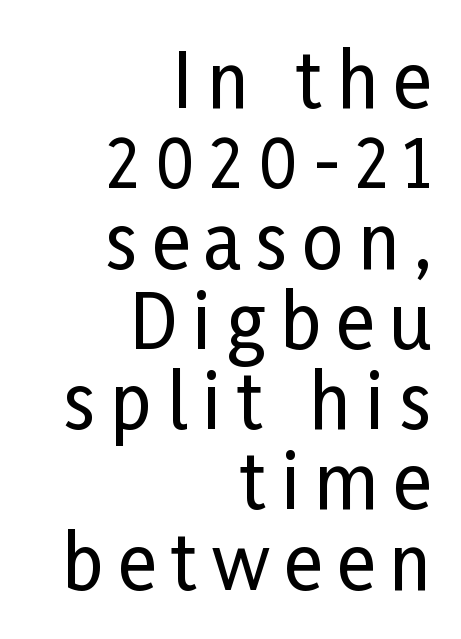
The string is rendered with underlining switched off. This sample uses a sans-serif face. The axis of the letterforms is exactly vertical. How would I describe the line gaps? Narrow and economical.
